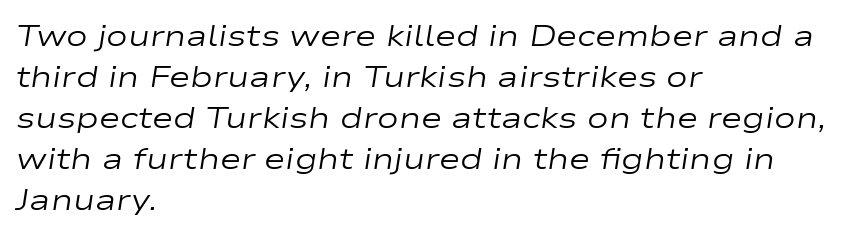
Q: Is the text bold? A: No.
Q: Is the text italic (slanted)? A: Yes, it leans right by about 9 degrees.
Q: Is the text underlined? A: No.
Q: How is the paragraph aligned? A: Left-aligned.
Q: Is the spacing between letters normal or unusually wide? A: Normal.
Q: Is the spacing between lines tight, normal or loose? A: Normal.
Q: Width (condensed, normal, or wide)? A: Wide.
Q: Stroke contrast? A: Low.
Q: x-height? A: Medium.
Q: Monospaced? A: No.
